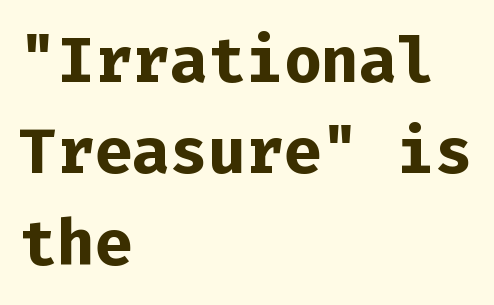
Q: Is the text bold? A: Yes.
Q: Is the text italic (slanted)? A: No, it is upright.
Q: Is the typeface a serif or a sans-serif typeface? A: Sans-serif.
Q: Is the text underlined? A: No.
Q: How is the paragraph aligned? A: Left-aligned.
Q: Is the spacing between letters normal or unusually wide? A: Normal.
Q: Is the spacing between lines tight, normal or loose? A: Normal.
Q: Width (condensed, normal, or wide)? A: Normal.
Q: Stroke contrast? A: Low.
Q: x-height? A: Medium.
Q: Monospaced? A: Yes.
